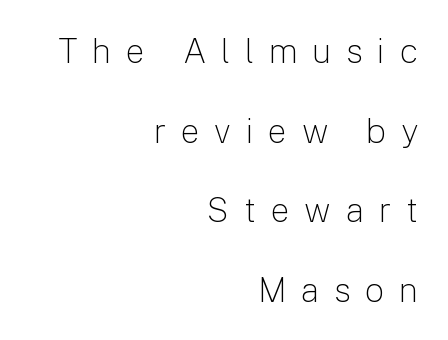
{"serif": "no", "italic": "no", "bold": "no", "weight": "light", "width": "normal", "stroke_contrast": "low", "x_height": "medium", "monospaced": "no", "underline": "no", "align": "right", "line_spacing": "loose", "line_spacing_ratio": 2.34, "letter_spacing": "wide", "letter_spacing_em": 0.43, "glyph_px": 34}
